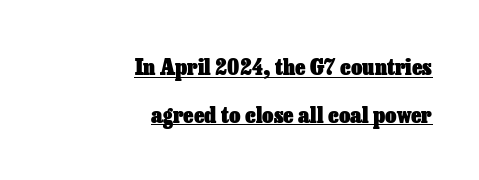
Q: Is the text bold? A: Yes.
Q: Is the text italic (slanted)? A: No, it is upright.
Q: Is the text underlined? A: Yes.
Q: How is the paragraph aligned? A: Right-aligned.
Q: Is the spacing between letters normal or unusually wide? A: Normal.
Q: Is the spacing between lines tight, normal or loose? A: Loose.
